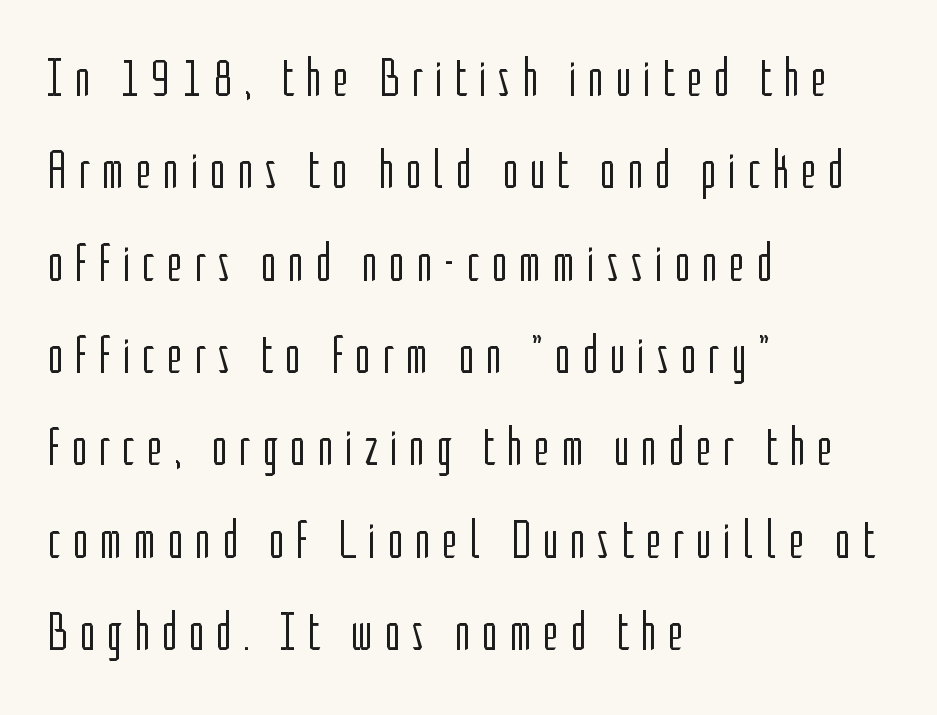
Q: Is the text bold? A: No.
Q: Is the text italic (slanted)? A: No, it is upright.
Q: Is the typeface a serif or a sans-serif typeface? A: Sans-serif.
Q: Is the text underlined? A: No.
Q: How is the paragraph aligned? A: Left-aligned.
Q: Is the spacing between letters normal or unusually wide? A: Unusually wide.
Q: Width (condensed, normal, or wide)? A: Condensed.
Q: Stroke contrast? A: Low.
Q: x-height? A: Medium.
Q: Monospaced? A: No.
